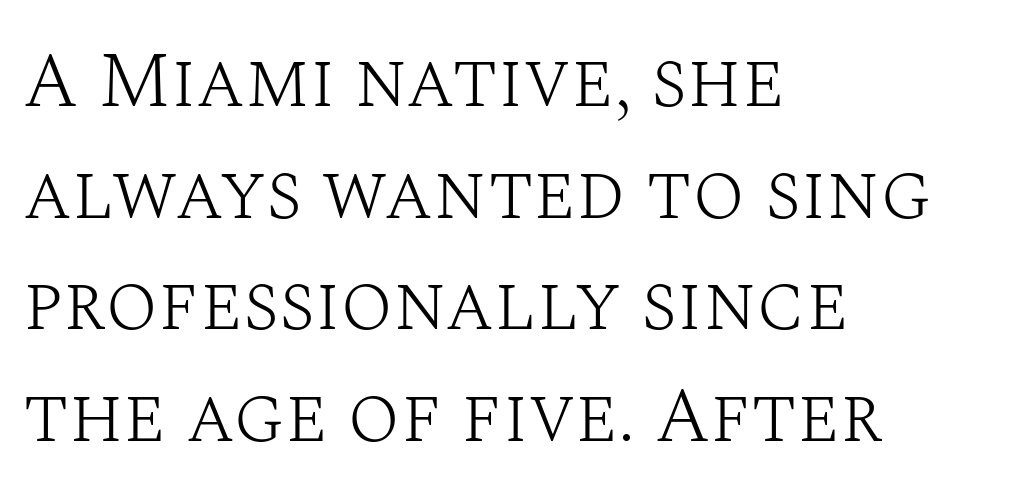
{"serif": "yes", "italic": "no", "bold": "no", "weight": "light", "width": "normal", "stroke_contrast": "medium", "x_height": "large", "monospaced": "no", "underline": "no", "align": "left", "line_spacing": "normal", "line_spacing_ratio": 1.43, "letter_spacing": "normal", "letter_spacing_em": 0.0, "glyph_px": 78}
